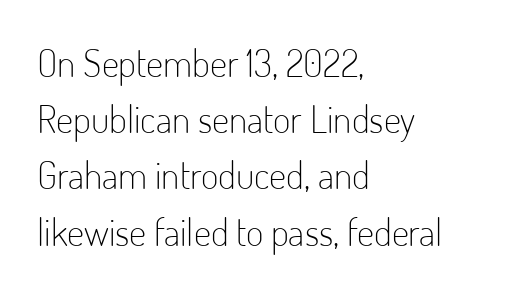
The image shows 38 px light, condensed sans-serif type, upright; set left-aligned, normal line spacing (1.48x), normal letter spacing, not underlined; low stroke contrast and a small x-height.
